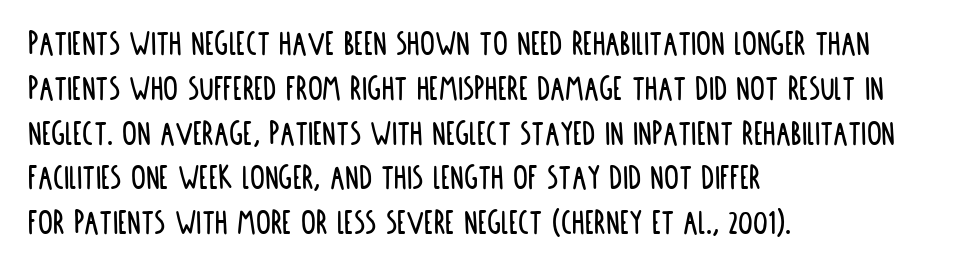
Nothing sits at the stroke ends, so this counts as sans-serif. Compared with a centered layout, this one pins lines to the left instead. These lines are rendered in a variable-pitch font. The baseline area is clear.
